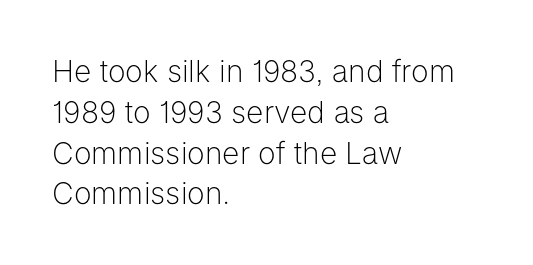
{"serif": "no", "italic": "no", "bold": "no", "weight": "light", "width": "normal", "stroke_contrast": "low", "x_height": "medium", "monospaced": "no", "underline": "no", "align": "left", "line_spacing": "normal", "line_spacing_ratio": 1.36, "letter_spacing": "normal", "letter_spacing_em": 0.0, "glyph_px": 30}
